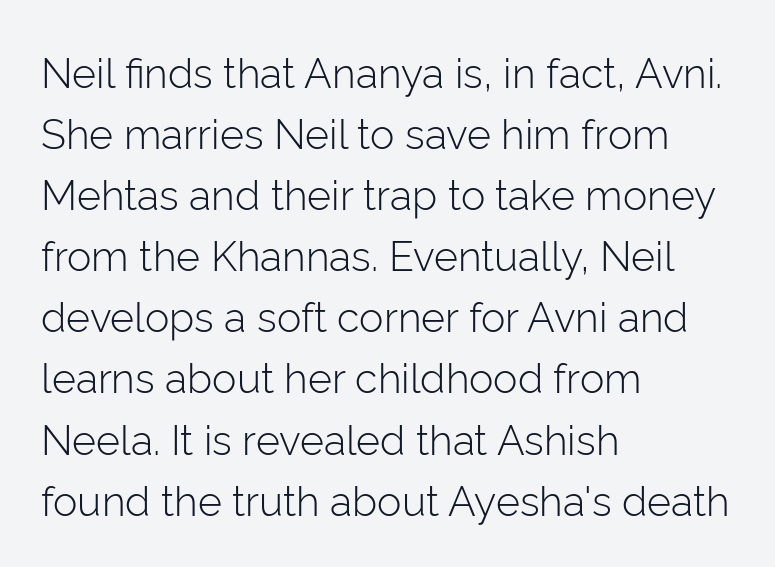
The image shows 41 px light sans-serif type, upright; set left-aligned, normal line spacing (1.49x), normal letter spacing, not underlined; low stroke contrast and a medium x-height.
